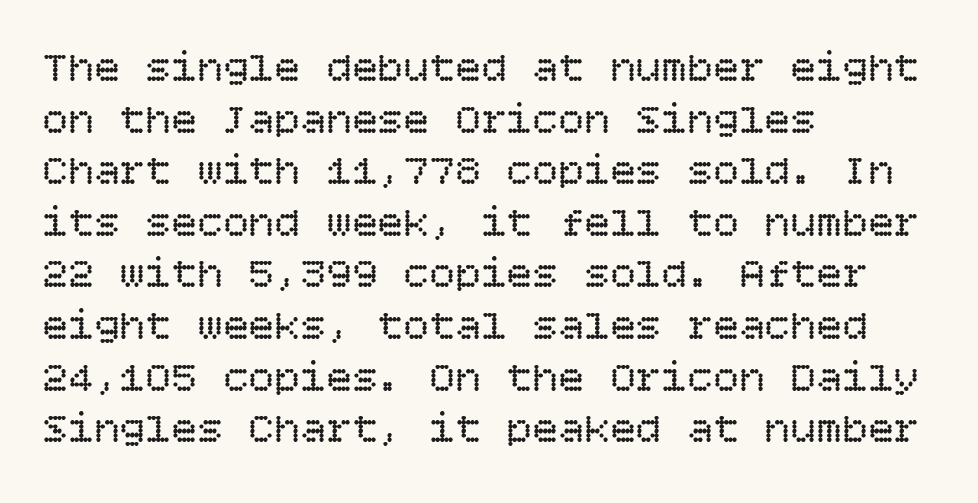
Q: Is the text bold? A: No.
Q: Is the text italic (slanted)? A: No, it is upright.
Q: Is the text underlined? A: No.
Q: How is the paragraph aligned? A: Left-aligned.
Q: Is the spacing between letters normal or unusually wide? A: Normal.
Q: Width (condensed, normal, or wide)? A: Normal.
Q: Stroke contrast? A: Low.
Q: x-height? A: Large.
